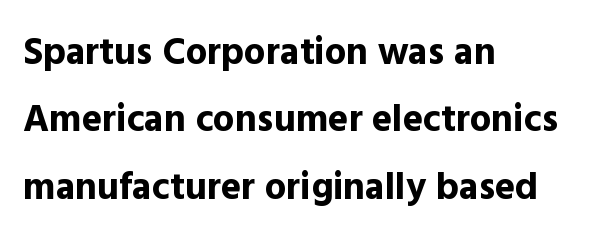
The image shows 38 px bold sans-serif type, upright; set left-aligned, line spacing 1.77x, normal letter spacing, not underlined; a medium x-height.
